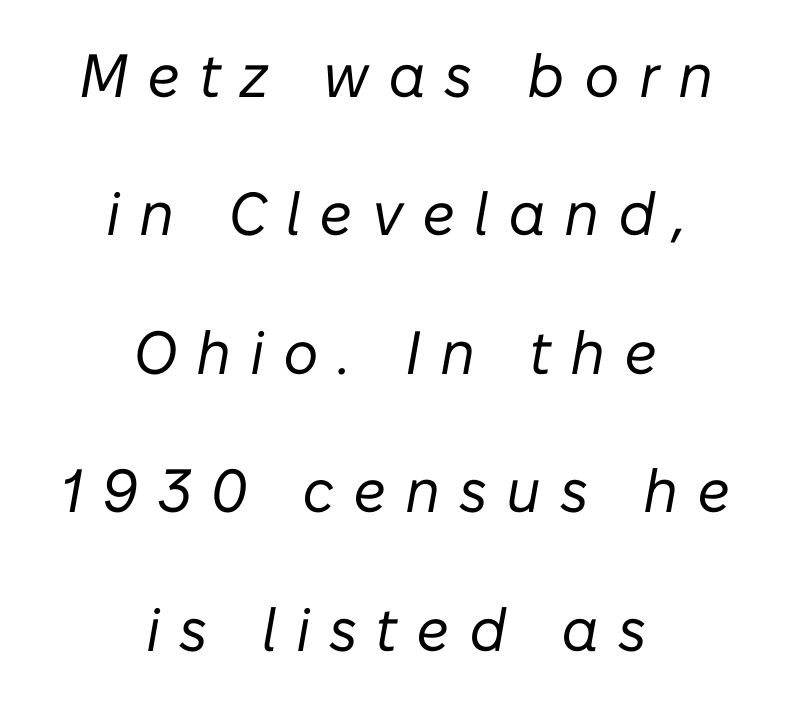
The image shows 61 px regular-weight type, italic (leaning right); set centered, loose line spacing (2.27x), unusually wide letter spacing (+0.31 em), not underlined; low stroke contrast and a medium x-height.
